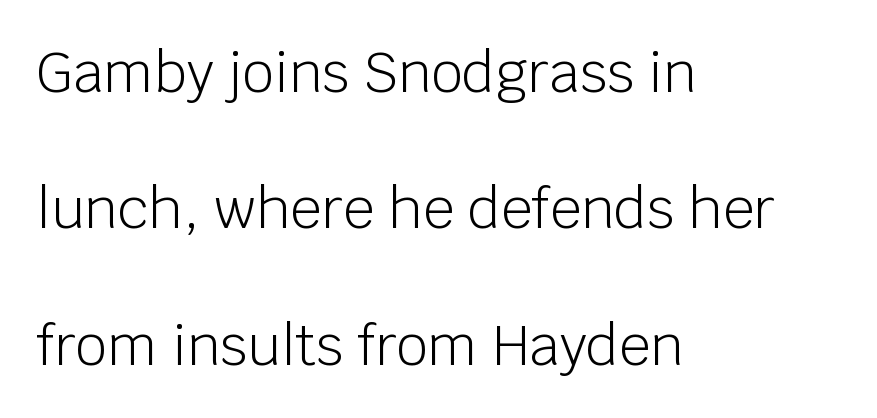
Q: Is the text bold? A: No.
Q: Is the text italic (slanted)? A: No, it is upright.
Q: Is the typeface a serif or a sans-serif typeface? A: Sans-serif.
Q: Is the text underlined? A: No.
Q: How is the paragraph aligned? A: Left-aligned.
Q: Is the spacing between letters normal or unusually wide? A: Normal.
Q: Is the spacing between lines tight, normal or loose? A: Loose.
Q: Width (condensed, normal, or wide)? A: Normal.
Q: Stroke contrast? A: Low.
Q: x-height? A: Large.
Q: Monospaced? A: No.
